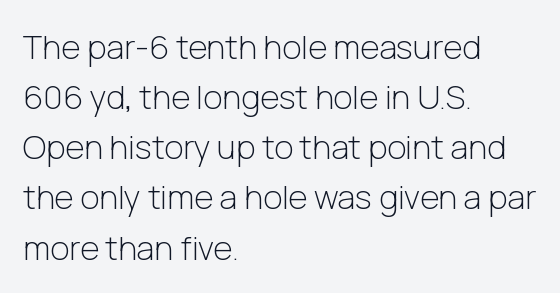
Underlining? Definitely not there. Spacing verdict: proportional, widths tailored to each character. Posture: vertical. Does the type have serifs? No, each stem ends abruptly.
